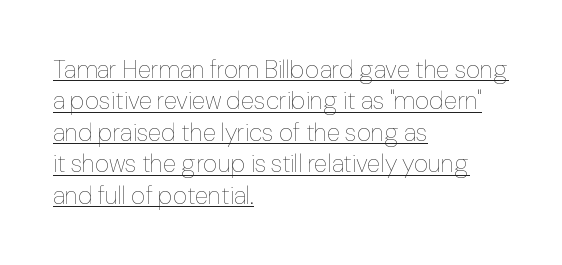
The image shows 25 px text type, upright; set left-aligned, normal line spacing (1.26x), normal letter spacing, underlined.
